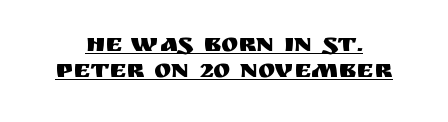
The image shows 26 px text type, upright; set tight line spacing (1.01x), normal letter spacing, underlined.
